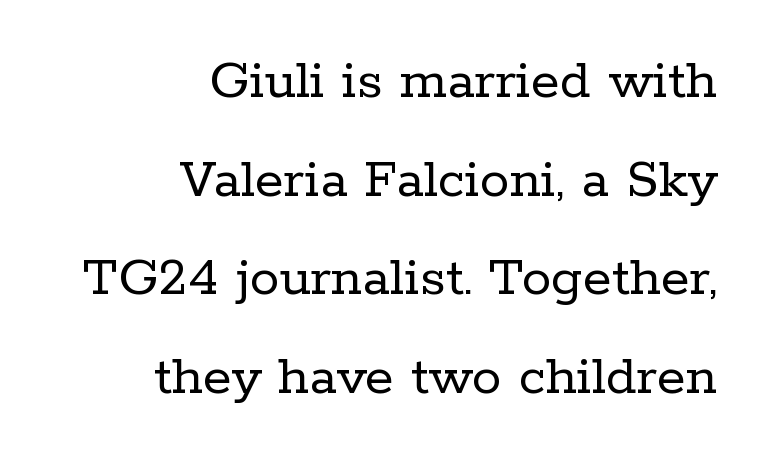
The image shows 59 px regular-weight serif type, upright; set right-aligned, normal line spacing (1.67x), normal letter spacing, not underlined; low stroke contrast and a medium x-height.
